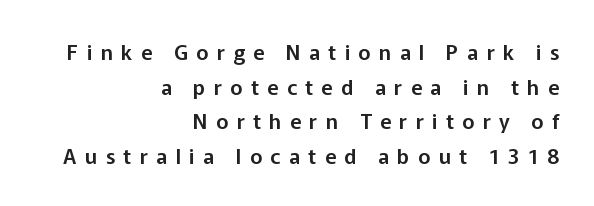
The image shows 21 px text type, upright; set right-aligned, normal line spacing (1.65x), unusually wide letter spacing (+0.4 em), not underlined.
